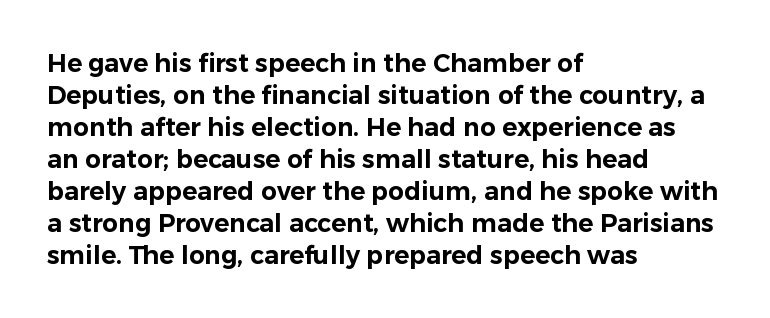
Q: Is the text italic (slanted)? A: No, it is upright.
Q: Is the text underlined? A: No.
Q: How is the paragraph aligned? A: Left-aligned.
Q: Is the spacing between letters normal or unusually wide? A: Normal.
Q: Is the spacing between lines tight, normal or loose? A: Normal.
